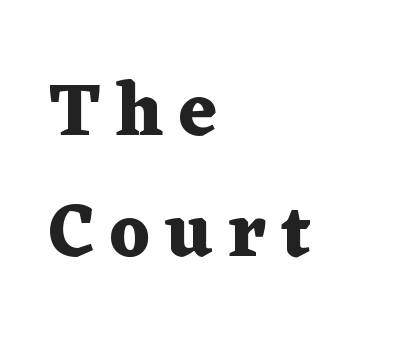
Q: Is the text bold? A: Yes.
Q: Is the text italic (slanted)? A: No, it is upright.
Q: Is the typeface a serif or a sans-serif typeface? A: Serif.
Q: Is the text underlined? A: No.
Q: How is the paragraph aligned? A: Left-aligned.
Q: Is the spacing between letters normal or unusually wide? A: Unusually wide.
Q: Is the spacing between lines tight, normal or loose? A: Normal.
Q: Width (condensed, normal, or wide)? A: Wide.
Q: Stroke contrast? A: Medium.
Q: x-height? A: Medium.
Q: Monospaced? A: No.
